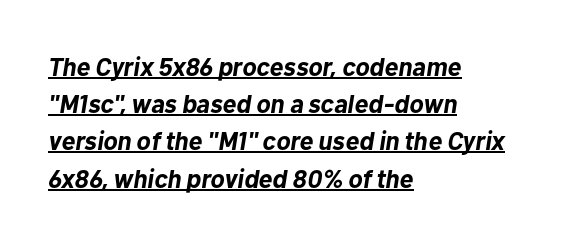
The image shows 26 px bold type, italic (leaning right); set left-aligned, normal line spacing (1.43x), normal letter spacing, underlined.
